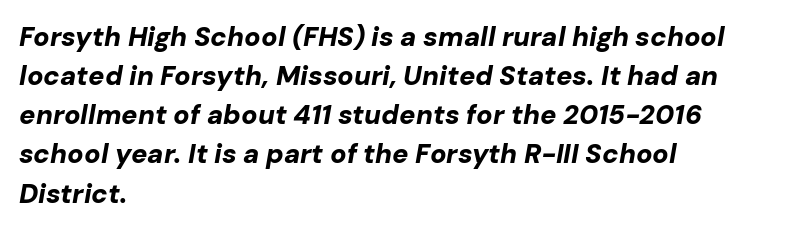
Does the weight exceed regular? Yes, all the way to bold. Honestly, the letter spacing is just normal — you wouldn't notice it. The whole block is typeset with a tilt. One glance says typical: line gaps are just what's usual.
